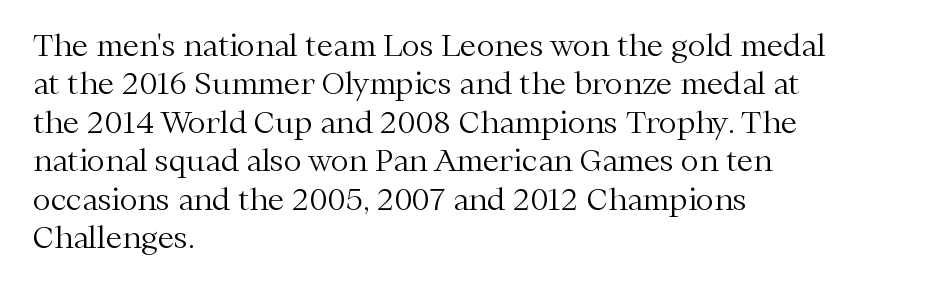
{"serif": "yes", "italic": "no", "bold": "no", "weight": "light", "width": "normal", "stroke_contrast": "medium", "x_height": "medium", "monospaced": "no", "underline": "no", "align": "left", "line_spacing": "normal", "line_spacing_ratio": 1.28, "letter_spacing": "normal", "letter_spacing_em": 0.0, "glyph_px": 30}
